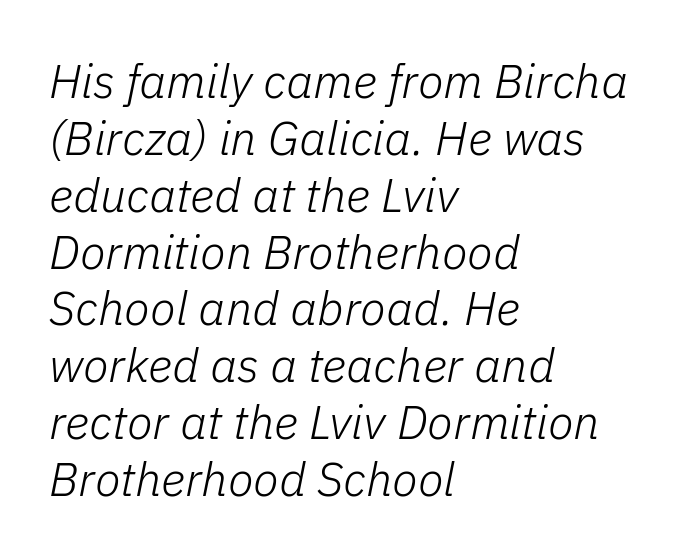
Q: Is the text bold? A: No.
Q: Is the text italic (slanted)? A: Yes, it leans right by about 11 degrees.
Q: Is the text underlined? A: No.
Q: How is the paragraph aligned? A: Left-aligned.
Q: Is the spacing between letters normal or unusually wide? A: Normal.
Q: Width (condensed, normal, or wide)? A: Normal.
Q: Stroke contrast? A: Low.
Q: x-height? A: Medium.
Q: Monospaced? A: No.
